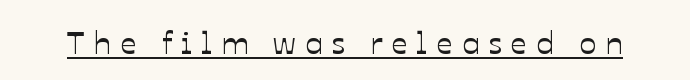
{"italic": "no", "width": "normal", "stroke_contrast": "low", "x_height": "medium", "monospaced": "no", "underline": "yes", "letter_spacing": "wide", "letter_spacing_em": 0.28, "glyph_px": 32}
